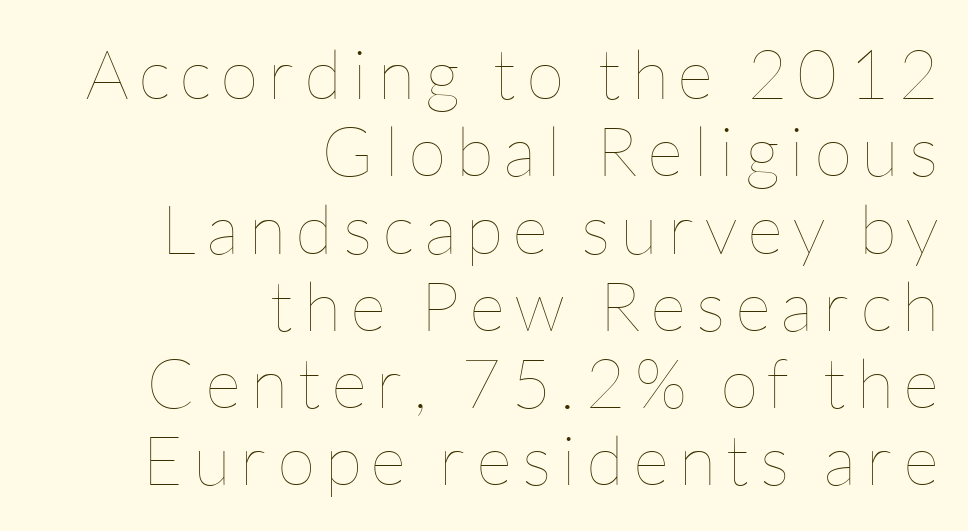
The image shows 69 px thin type, upright; set right-aligned, tight line spacing (1.12x), not underlined; low stroke contrast and a medium x-height.
